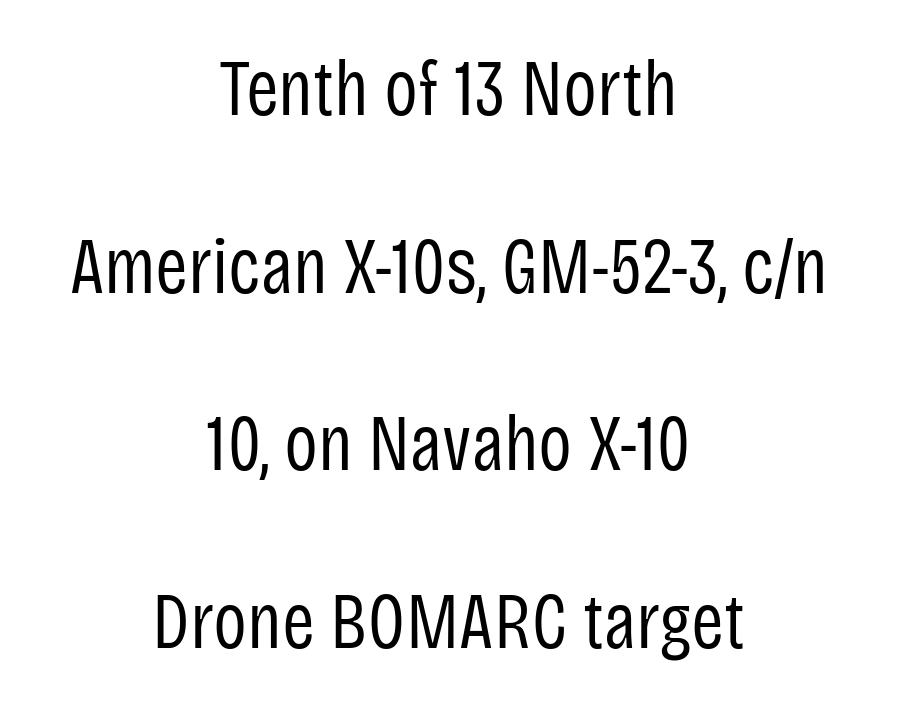
Q: Is the text bold? A: No.
Q: Is the text italic (slanted)? A: No, it is upright.
Q: Is the typeface a serif or a sans-serif typeface? A: Sans-serif.
Q: Is the text underlined? A: No.
Q: How is the paragraph aligned? A: Centered.
Q: Is the spacing between letters normal or unusually wide? A: Normal.
Q: Is the spacing between lines tight, normal or loose? A: Loose.
Q: Width (condensed, normal, or wide)? A: Condensed.
Q: Stroke contrast? A: Low.
Q: x-height? A: Large.
Q: Monospaced? A: No.
